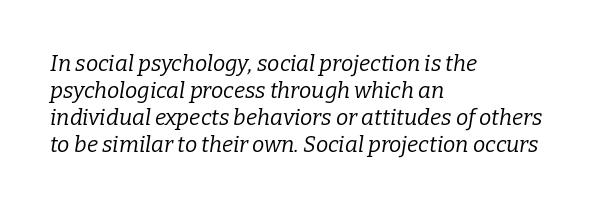
Summary of weight: not heavy and not bold. The tracking reads as untouched default to a designer's eye. No word sits above an underline. Every row of glyphs begins at an identical x-position on the left.
